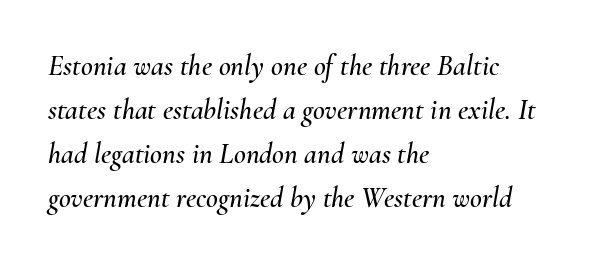
Q: Is the text italic (slanted)? A: Yes, it leans right by about 10 degrees.
Q: Is the text underlined? A: No.
Q: How is the paragraph aligned? A: Left-aligned.
Q: Is the spacing between letters normal or unusually wide? A: Normal.
Q: Is the spacing between lines tight, normal or loose? A: Normal.
Q: Width (condensed, normal, or wide)? A: Normal.
Q: Stroke contrast? A: Medium.
Q: x-height? A: Small.
Q: Monospaced? A: No.
